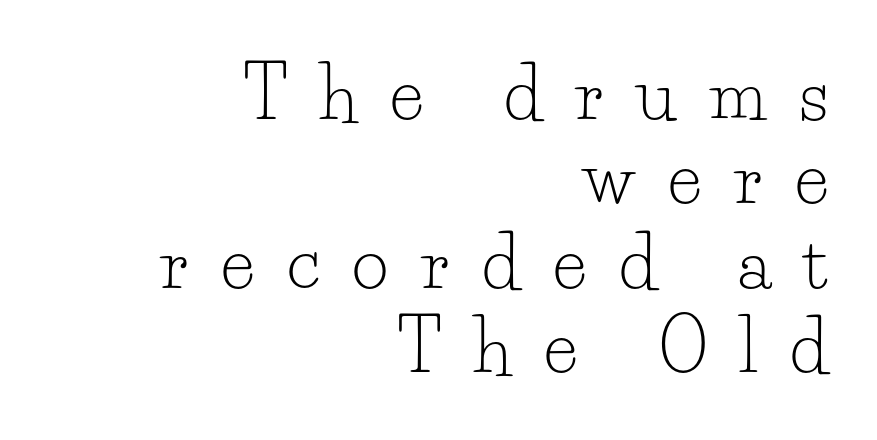
{"serif": "yes", "italic": "no", "bold": "no", "weight": "light", "width": "normal", "stroke_contrast": "low", "x_height": "small", "monospaced": "no", "underline": "no", "align": "right", "line_spacing_ratio": 1.19, "letter_spacing": "wide", "letter_spacing_em": 0.46, "glyph_px": 71}
